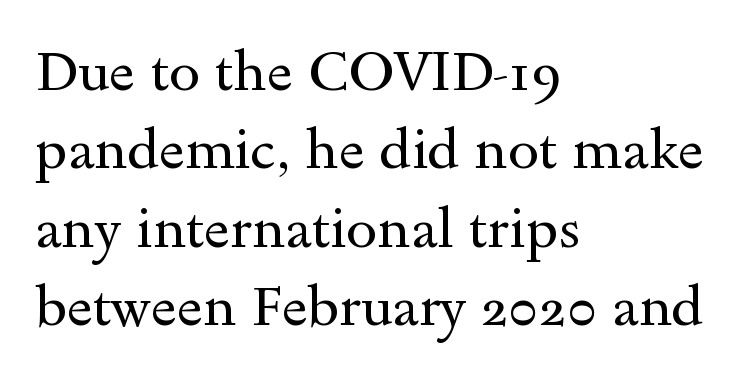
The lettering stays uniformly vertical, giving the passage a roman look. The face looks like a standard text weight, possibly lighter. Is this a sans? No — the strokes have serifs. Just letters on the line, the space beneath them empty. The line texture is even and compact thanks to regular tracking.
